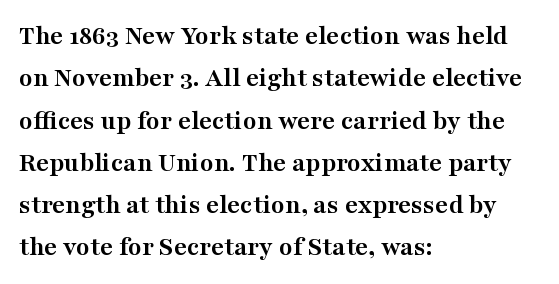
{"serif": "yes", "italic": "no", "bold": "yes", "weight": "semibold", "width": "wide", "stroke_contrast": "medium", "x_height": "medium", "monospaced": "no", "underline": "no", "align": "left", "line_spacing": "normal", "line_spacing_ratio": 1.51, "letter_spacing": "normal", "letter_spacing_em": 0.0, "glyph_px": 28}
